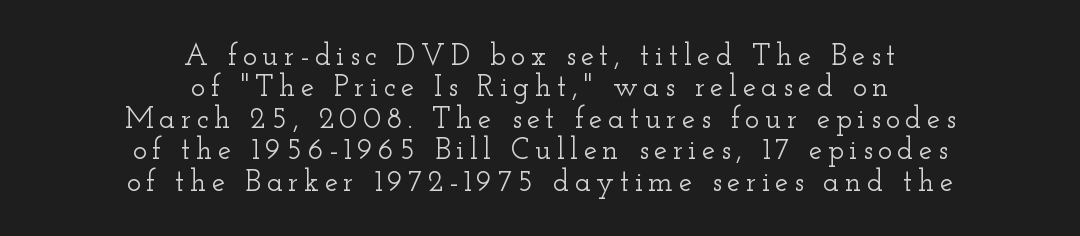
The image shows 30 px wide serif type, upright; set centered, tight line spacing (1.05x), not underlined; low stroke contrast and a small x-height.
